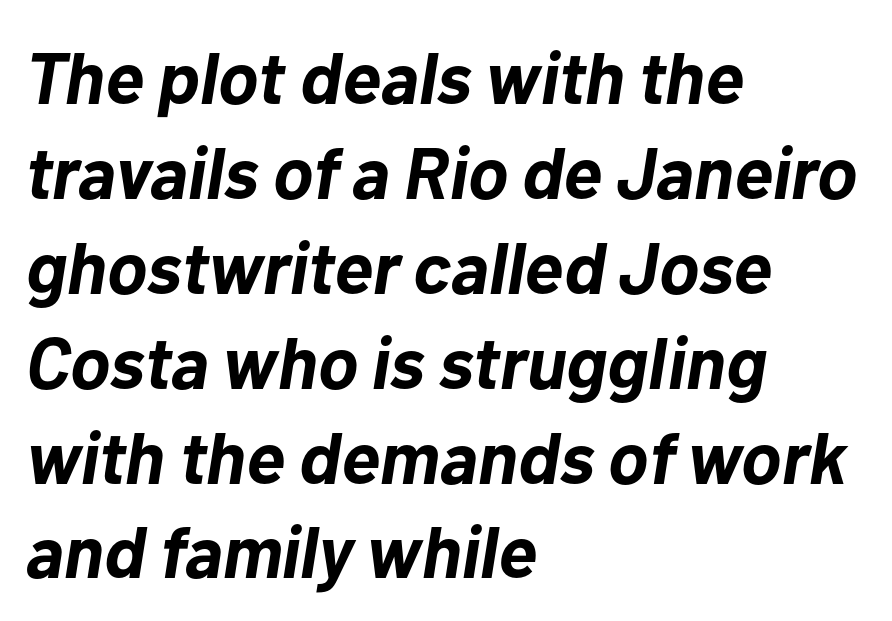
{"italic": "yes", "lean": "right", "slant_degrees": 10, "bold": "yes", "weight": "bold", "width": "normal", "stroke_contrast": "low", "x_height": "medium", "monospaced": "no", "underline": "no", "align": "left", "line_spacing": "normal", "line_spacing_ratio": 1.3, "letter_spacing": "normal", "letter_spacing_em": 0.0, "glyph_px": 73}
